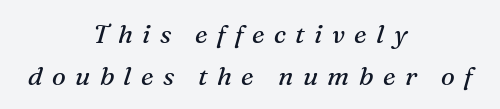
The image shows 26 px text type, italic (leaning right); set centered, normal line spacing (1.61x), unusually wide letter spacing (+0.36 em), not underlined.
